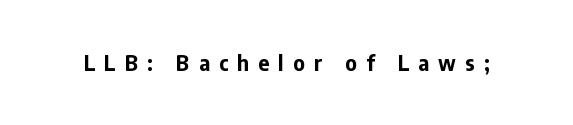
This sample uses an upright cut, with every glyph sitting square on the baseline. In terms of weight, the rendering is a true, heavy bold. The face used here is rendered with a markedly widened letterfit. Any mark beneath the type? The region is blank.
